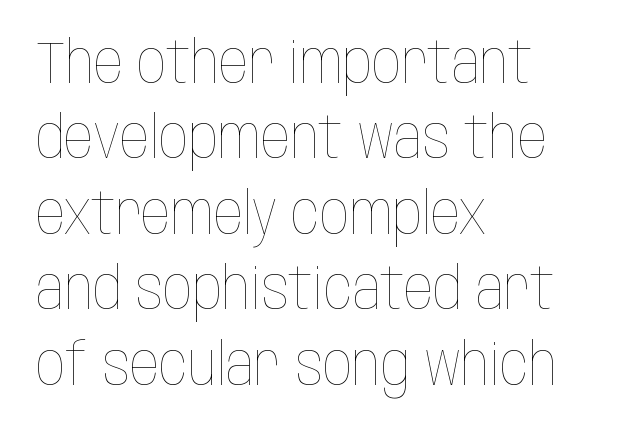
Students, observe: this is what conventionally led text looks like. Spacing verdict: proportional, widths tailored to each character. Stems here are at most as thick as an everyday book face. Unmarked baselines from the first word to the last. Nobody touched the tracking dial on this one.
